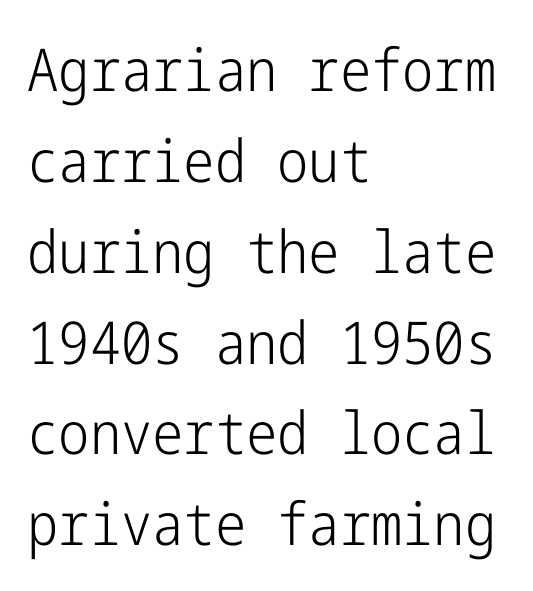
Q: Is the text bold? A: No.
Q: Is the text italic (slanted)? A: No, it is upright.
Q: Is the typeface a serif or a sans-serif typeface? A: Sans-serif.
Q: Is the text underlined? A: No.
Q: How is the paragraph aligned? A: Left-aligned.
Q: Is the spacing between letters normal or unusually wide? A: Normal.
Q: Is the spacing between lines tight, normal or loose? A: Normal.
Q: Width (condensed, normal, or wide)? A: Condensed.
Q: Stroke contrast? A: Low.
Q: x-height? A: Medium.
